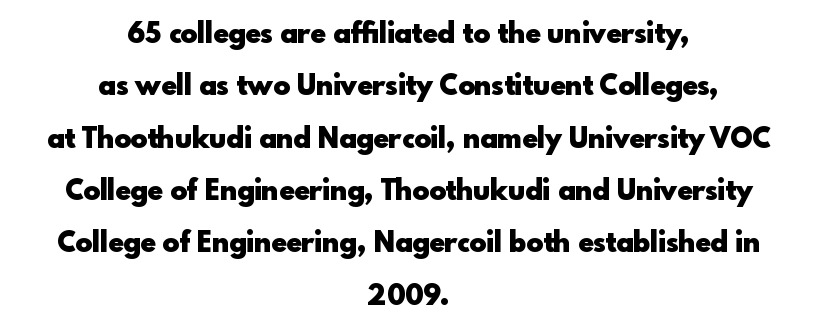
The image shows 28 px heavy sans-serif type, upright; set centered, line spacing 1.87x, normal letter spacing, not underlined; a small x-height.
